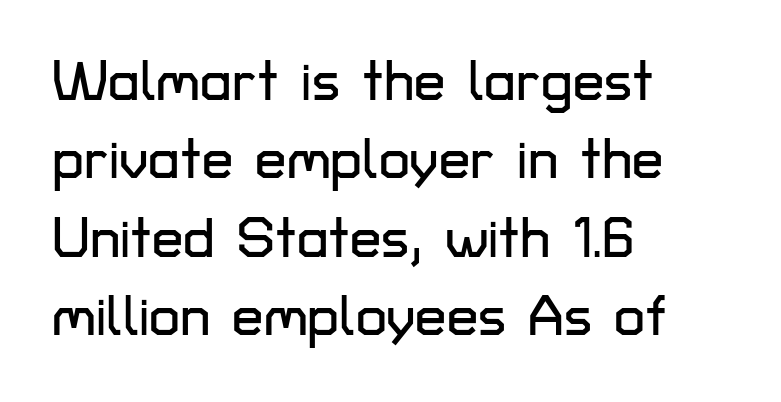
{"serif": "no", "italic": "no", "width": "normal", "stroke_contrast": "low", "x_height": "medium", "monospaced": "no", "underline": "no", "align": "left", "line_spacing": "normal", "line_spacing_ratio": 1.4, "letter_spacing": "normal", "letter_spacing_em": 0.0, "glyph_px": 56}
